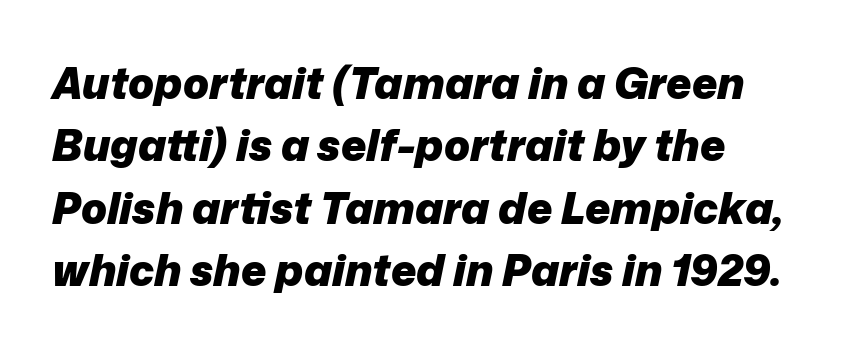
{"italic": "yes", "lean": "right", "slant_degrees": 12, "bold": "yes", "weight": "heavy", "width": "normal", "stroke_contrast": "low", "x_height": "medium", "monospaced": "no", "underline": "no", "line_spacing": "normal", "line_spacing_ratio": 1.45, "letter_spacing": "normal", "letter_spacing_em": 0.0, "glyph_px": 43}
